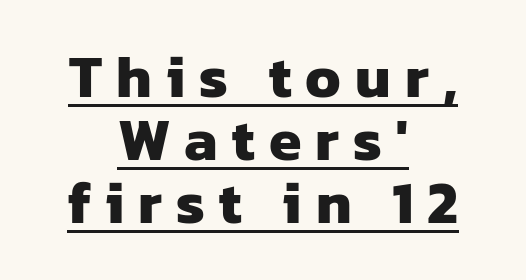
A typesetter would call this proportional, since set widths differ per character. Honestly, the letter spacing is so wide it's the main thing you notice. The typeface chosen for these lines omits serifs. Notice how thick the strokes are: this is what a full bold looks like. Somebody hit Ctrl+U on this one — the words are underlined. The passage shown stacks its lines with hardly any gap.
